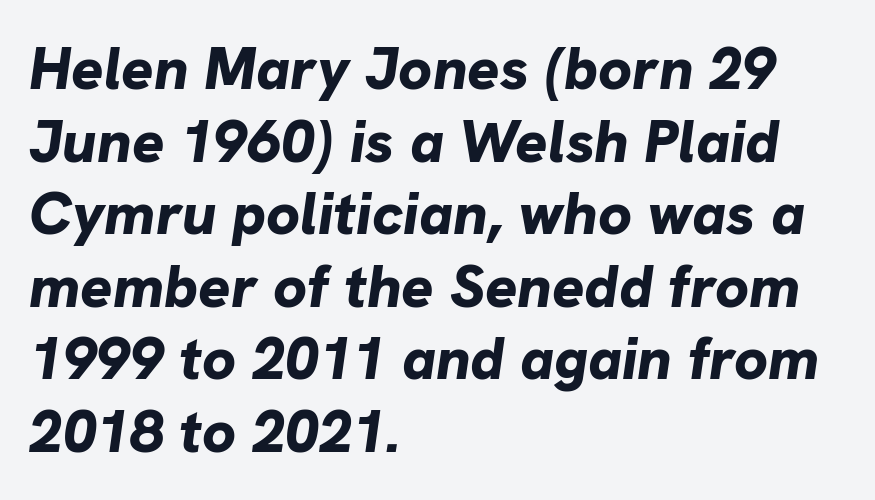
Letters rest on an invisible, unmarked baseline. This sample has the flowing, uneven cadence of proportional lettering. All the whitespace from short lines collects on the right. Here the glyphs are tracked normally, forming tight word shapes. Weight check: bold — yes, fully.
